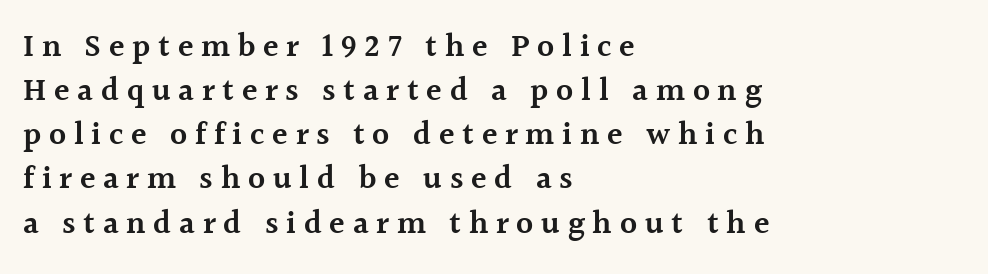
{"serif": "yes", "italic": "no", "bold": "semi", "weight": "semibold", "width": "normal", "x_height": "medium", "monospaced": "no", "underline": "no", "align": "left", "line_spacing": "normal", "line_spacing_ratio": 1.38, "letter_spacing": "wide", "letter_spacing_em": 0.24, "glyph_px": 32}
